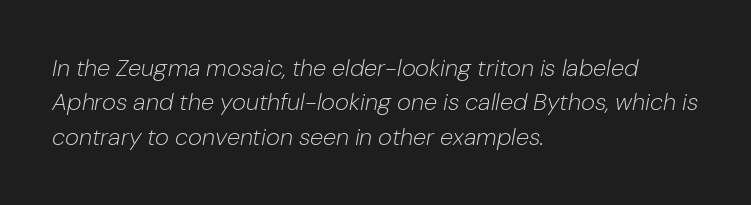
The designer left line spacing at the default. Would a proofreader flag this as italicized? Yes. Lines of text with bare space underneath. The passage shown is not bold in any degree. These lines stack with their left ends in a neat column.
